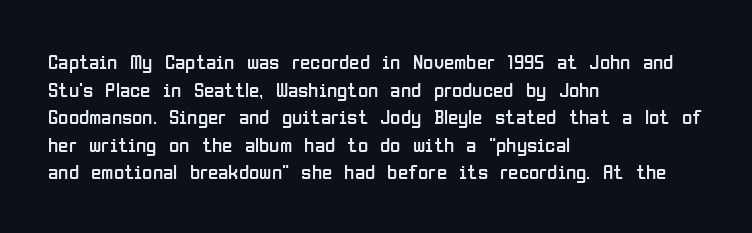
{"italic": "no", "bold": "no", "underline": "no", "align": "left", "line_spacing": "normal", "line_spacing_ratio": 1.31, "letter_spacing": "normal", "letter_spacing_em": 0.0, "glyph_px": 21}
